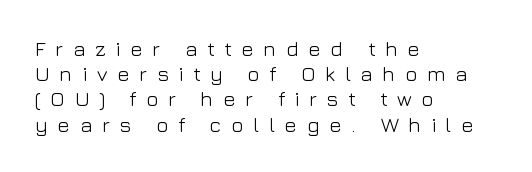
The image shows 21 px text type, upright; set left-aligned, line spacing 1.2x, unusually wide letter spacing (+0.46 em), not underlined.
